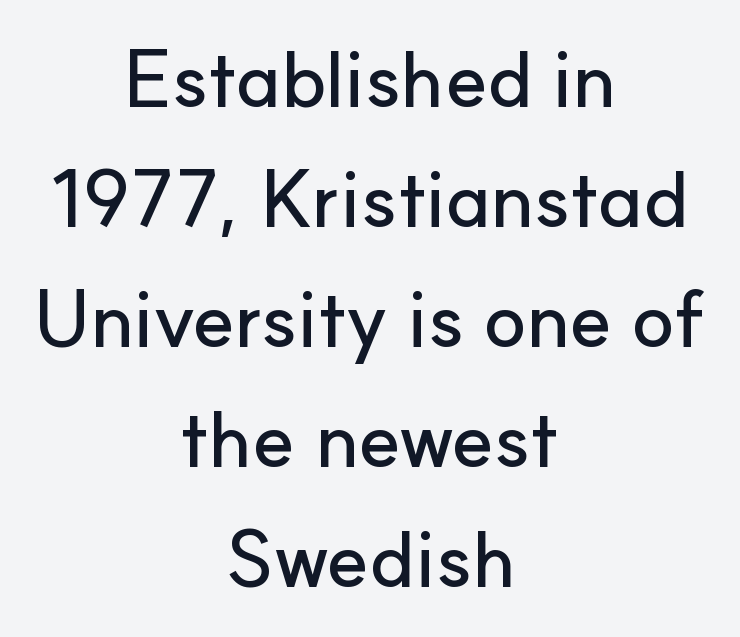
{"serif": "no", "italic": "no", "width": "normal", "stroke_contrast": "low", "x_height": "small", "monospaced": "no", "underline": "no", "align": "center", "line_spacing": "normal", "line_spacing_ratio": 1.52, "letter_spacing": "normal", "letter_spacing_em": 0.0, "glyph_px": 79}
